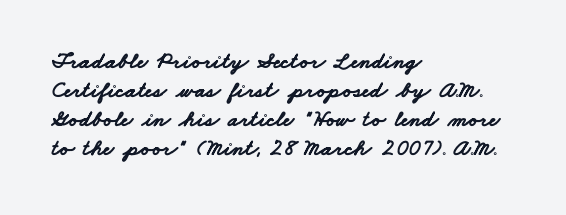
Descenders hang freely into open space. This block has exactly the height ordinary leading produces. Students, note that the glyphs here touch the page at normal intervals. I'd describe the lettering as bold — thick and assertive.
